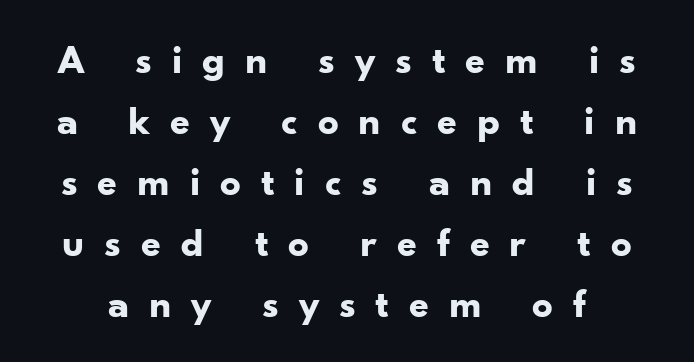
Do the characters align in a grid? No, the font is proportional. Bold? Absolutely — the strokes are thick and heavy. The gap between lines stays unmarked. Letter spacing: wide.
